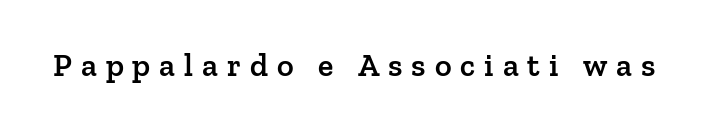
Q: Is the text bold? A: Semi-bold.
Q: Is the text italic (slanted)? A: No, it is upright.
Q: Is the typeface a serif or a sans-serif typeface? A: Serif.
Q: Is the text underlined? A: No.
Q: Is the spacing between letters normal or unusually wide? A: Unusually wide.
Q: Width (condensed, normal, or wide)? A: Normal.
Q: Stroke contrast? A: Low.
Q: x-height? A: Medium.
Q: Monospaced? A: No.
